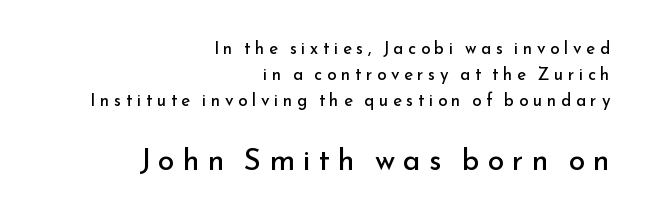
The tracking jumps out immediately: characters are airy and widely separated. This sample has the flowing, uneven cadence of proportional lettering. Of the two passages, the one underneath uses the larger point size. Descenders hang freely into open space. Short and long lines alike share a common ending point at right. The letters stand straight up with perfectly vertical stems.
